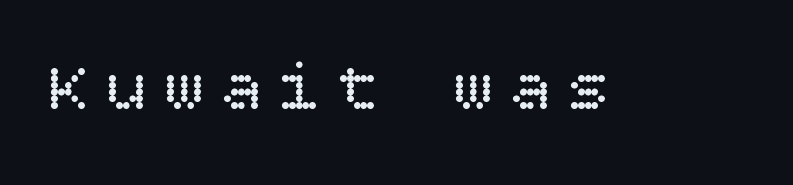
The image shows 68 px regular-weight type, upright; set unusually wide letter spacing (+0.25 em), not underlined; low stroke contrast and a large x-height.
